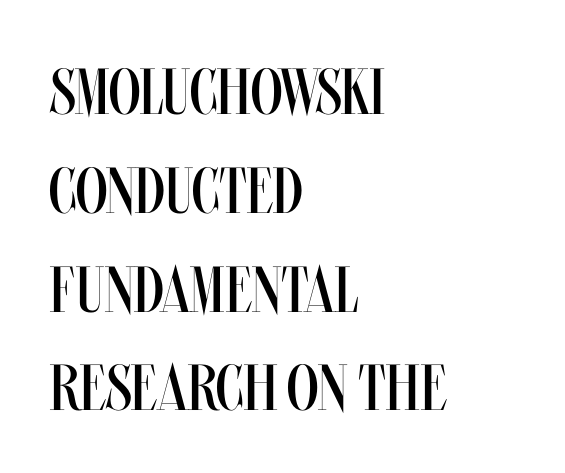
Lines of text with bare space underneath. This rendering leaves character spacing at its baseline value. Does the lettering tilt? It doesn't — this is upright. Note the varied advance widths — an 'i' is clearly narrower than an 'm'. Left-aligned paragraph, ragged on the right.
